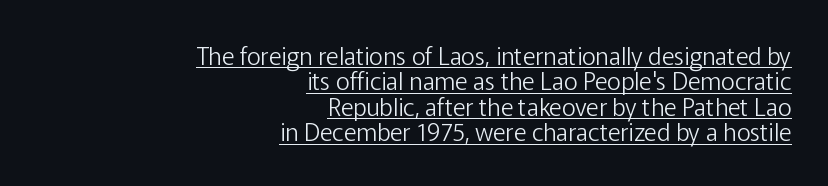
{"italic": "no", "bold": "no", "underline": "yes", "align": "right", "line_spacing": "tight", "line_spacing_ratio": 1.06, "letter_spacing": "normal", "letter_spacing_em": 0.0, "glyph_px": 24}
